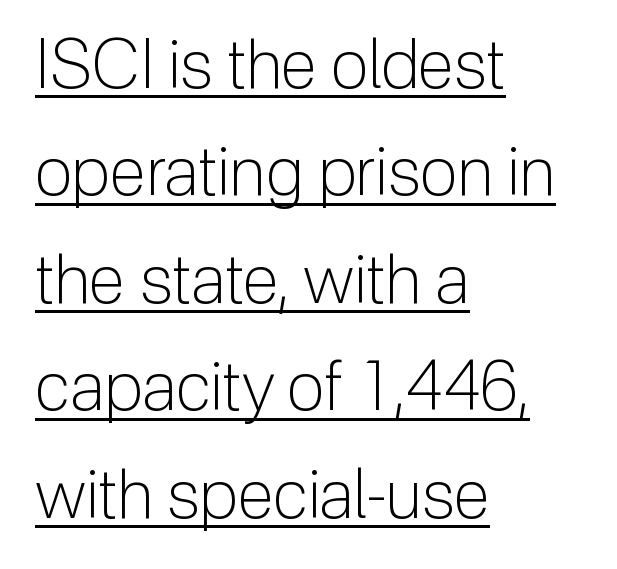
{"serif": "no", "italic": "no", "bold": "no", "weight": "light", "width": "normal", "stroke_contrast": "low", "x_height": "medium", "monospaced": "no", "underline": "yes", "align": "left", "line_spacing": "normal", "line_spacing_ratio": 1.58, "letter_spacing": "normal", "letter_spacing_em": 0.0, "glyph_px": 68}
